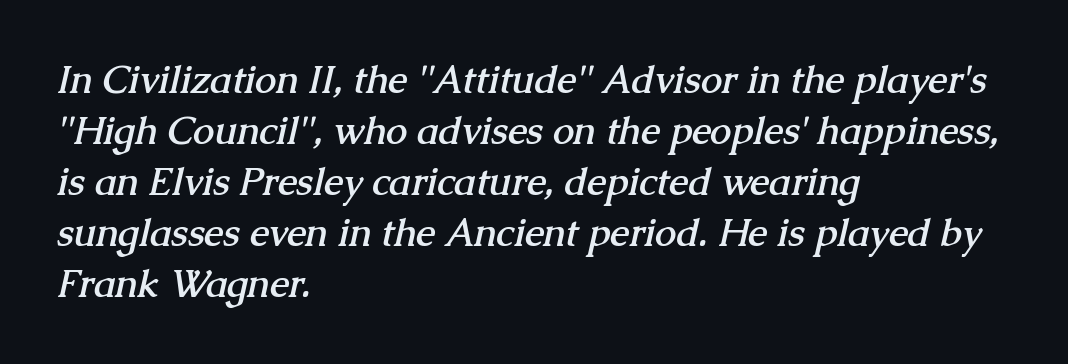
{"serif": "yes", "bold": "yes", "weight": "semibold", "width": "normal", "stroke_contrast": "medium", "x_height": "medium", "monospaced": "no", "underline": "no", "align": "left", "line_spacing": "normal", "line_spacing_ratio": 1.34, "letter_spacing": "normal", "letter_spacing_em": 0.0, "glyph_px": 38}
